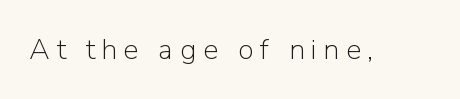
{"serif": "no", "italic": "no", "bold": "no", "weight": "light", "width": "normal", "stroke_contrast": "low", "x_height": "medium", "monospaced": "no", "underline": "no", "letter_spacing": "wide", "letter_spacing_em": 0.22, "glyph_px": 29}
